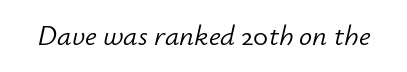
{"italic": "yes", "lean": "right", "slant_degrees": 12, "bold": "no", "weight": "light", "width": "normal", "stroke_contrast": "low", "x_height": "small", "monospaced": "no", "underline": "no", "letter_spacing": "normal", "letter_spacing_em": 0.0, "glyph_px": 29}
